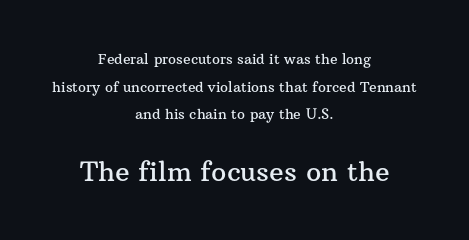
The image shows 27 px text type, upright; set centered, loose line spacing (1.97x), normal letter spacing, not underlined; the second (bottom) block is 1.93x larger.
